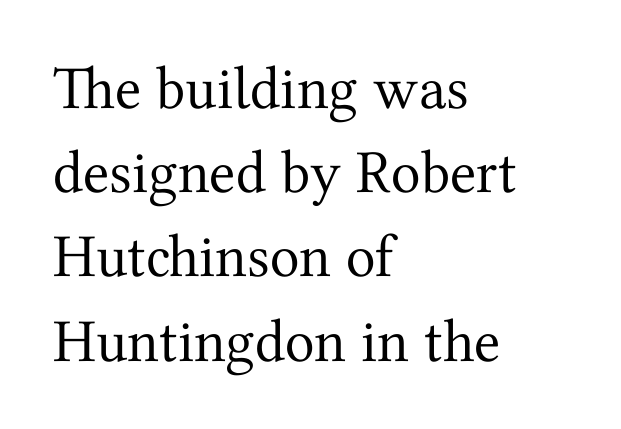
The image shows 61 px regular-weight serif type, upright; set left-aligned, normal line spacing (1.38x), normal letter spacing, not underlined; medium stroke contrast and a medium x-height.
